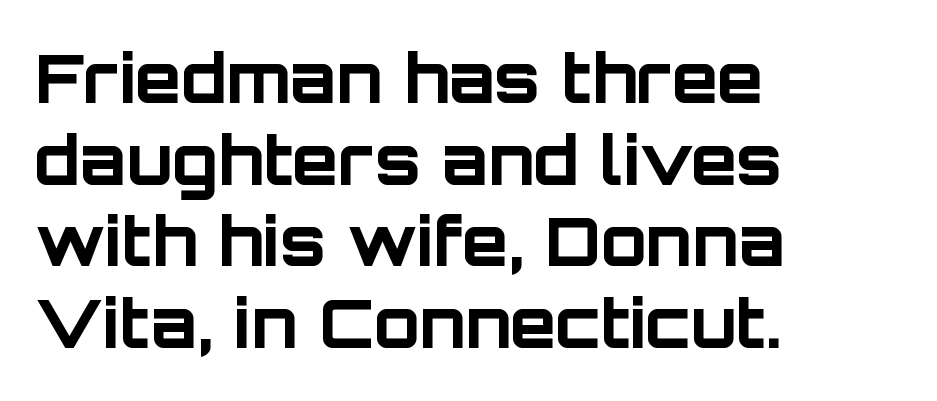
Anything drawn beneath the words? Only blank space. A typesetter would mark this as roman, not italic. These lines keep a tight, regular rhythm from letter to letter. The text was rendered using a sans face with plain stroke endings.
